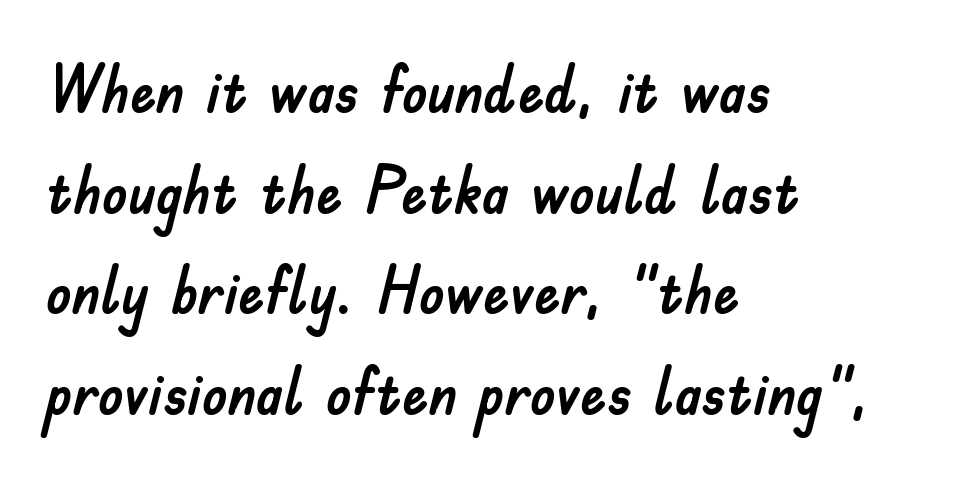
{"serif": "no", "width": "normal", "stroke_contrast": "low", "x_height": "small", "monospaced": "no", "underline": "no", "align": "left", "line_spacing": "normal", "line_spacing_ratio": 1.55, "letter_spacing": "normal", "letter_spacing_em": 0.0, "glyph_px": 65}
